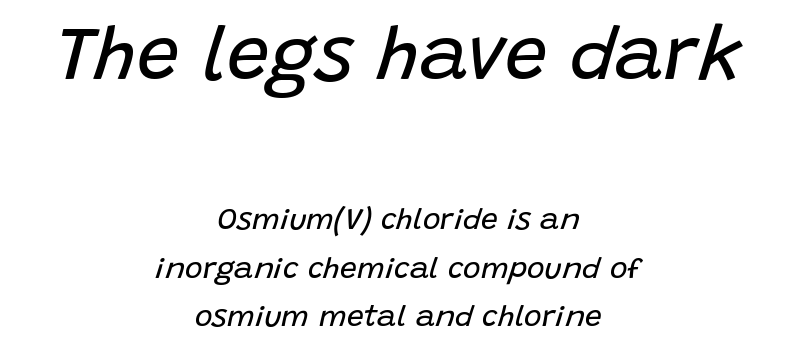
Leading matches the norm, producing a regular column. The specimen reads as italic at a glance. The face used here is proportionally spaced, like ordinary book or web type. Has an underline been added? It has not.
